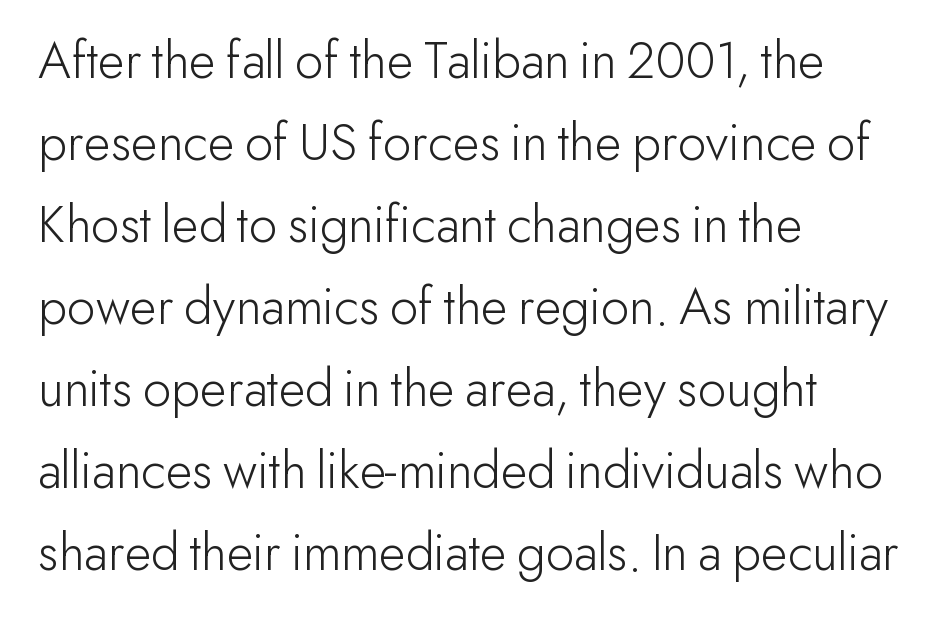
{"serif": "no", "italic": "no", "bold": "no", "weight": "light", "width": "normal", "stroke_contrast": "low", "x_height": "small", "monospaced": "no", "underline": "no", "align": "left", "line_spacing": "normal", "line_spacing_ratio": 1.49, "letter_spacing": "normal", "letter_spacing_em": 0.0, "glyph_px": 55}
